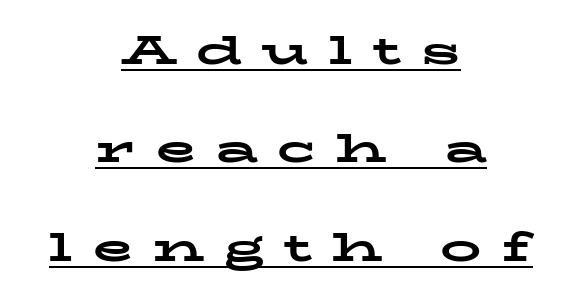
{"serif": "yes", "italic": "no", "bold": "yes", "weight": "bold", "width": "wide", "stroke_contrast": "low", "x_height": "medium", "monospaced": "no", "underline": "yes", "align": "center", "line_spacing": "loose", "line_spacing_ratio": 2.4, "letter_spacing": "wide", "letter_spacing_em": 0.48, "glyph_px": 41}
